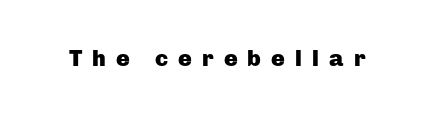
Q: Is the text bold? A: Yes.
Q: Is the text italic (slanted)? A: No, it is upright.
Q: Is the text underlined? A: No.
Q: Is the spacing between letters normal or unusually wide? A: Unusually wide.
